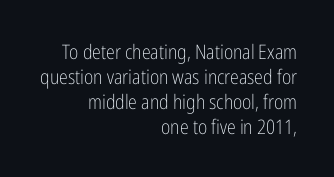
Decoration check: the copy has no underline. The passage is arranged like a letterhead date or caption credit — flush right. Is there much room between lines? A standard amount, neither cramped nor airy. It's the straight-up-and-down kind of type. No extra ink here — the face is not bold.
